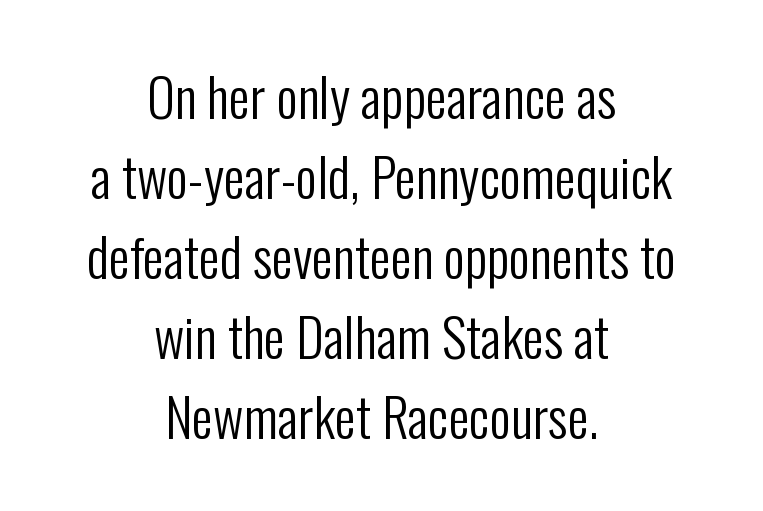
Q: Is the text bold? A: No.
Q: Is the text italic (slanted)? A: No, it is upright.
Q: Is the typeface a serif or a sans-serif typeface? A: Sans-serif.
Q: Is the text underlined? A: No.
Q: How is the paragraph aligned? A: Centered.
Q: Is the spacing between letters normal or unusually wide? A: Normal.
Q: Is the spacing between lines tight, normal or loose? A: Normal.
Q: Width (condensed, normal, or wide)? A: Condensed.
Q: Stroke contrast? A: Low.
Q: x-height? A: Medium.
Q: Monospaced? A: No.
